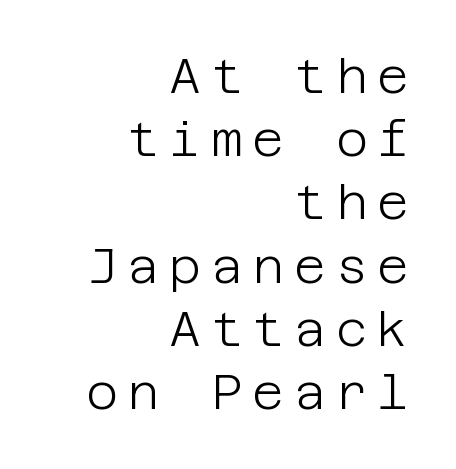
Summary of vertical rhythm: regular, with standard interline spacing. A flush-right, rag-left setting is used for this passage. The font sits on the lighter half of the weight spectrum, regular included. You can tell from the bare stems that sans-serif type was used. Glyph-to-glyph distance is far greater than everyday printed text.
